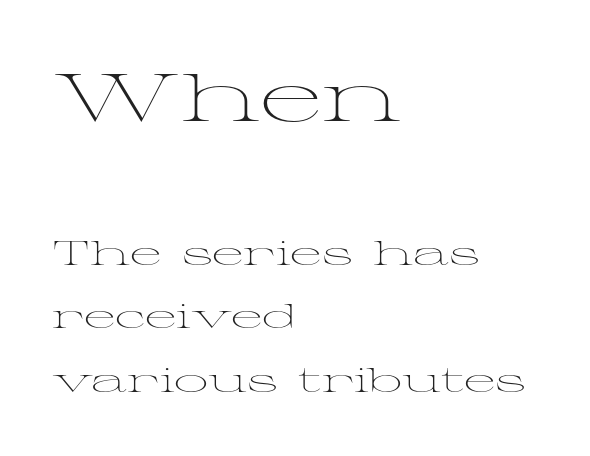
The upper block of text is set noticeably larger than the block beneath it. The characters display serif detailing at their extremities. Beneath every word, the page is bare. Is the letter spacing exaggerated? No — it looks like the ordinary default. Every character sits straight up, as roman type does. Does the copy run flush right? No — it runs flush left.
